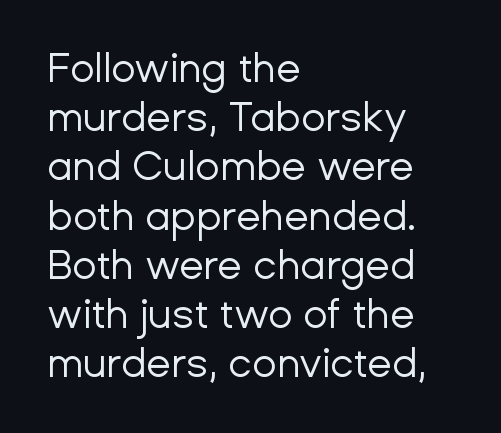
The image shows 40 px regular-weight sans-serif type, upright; set left-aligned, line spacing 1.23x, normal letter spacing, not underlined; low stroke contrast and a medium x-height.
